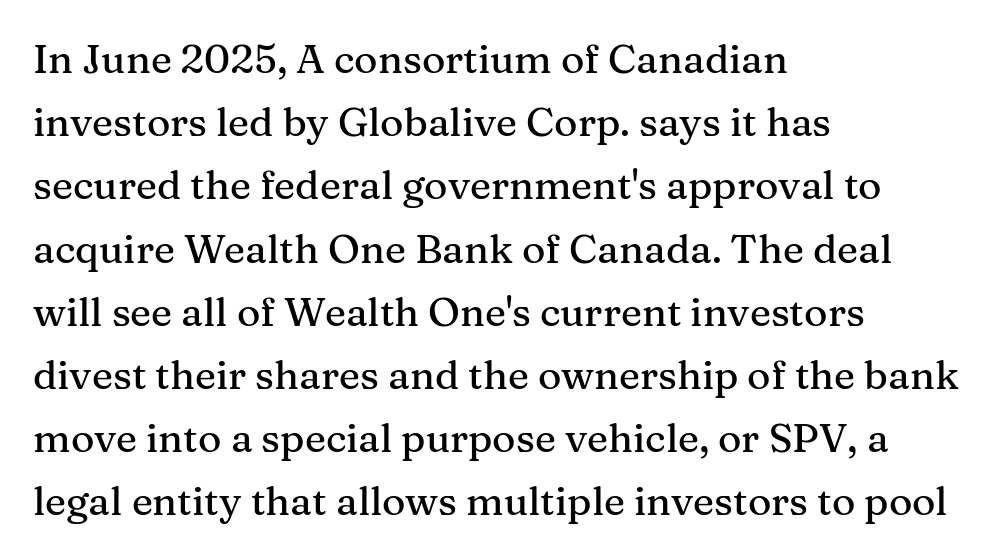
Note the varied advance widths — an 'i' is clearly narrower than an 'm'. What stands out about the letter spacing? Nothing — it is the standard amount. The type sits square on the baseline with zero lean. No word sits above an underline. Summary of vertical rhythm: regular, with standard interline spacing. The paragraph has a hard left edge and a soft right edge.
